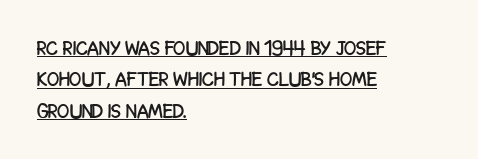
The image shows 20 px text type, upright; set left-aligned, normal line spacing (1.57x), normal letter spacing, underlined.
